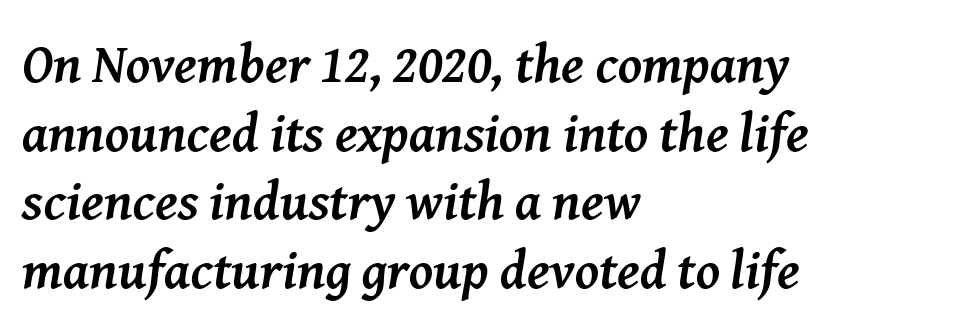
Q: Is the text bold? A: Yes.
Q: Is the text italic (slanted)? A: Yes, it leans right by about 8 degrees.
Q: Is the typeface a serif or a sans-serif typeface? A: Serif.
Q: Is the text underlined? A: No.
Q: How is the paragraph aligned? A: Left-aligned.
Q: Is the spacing between letters normal or unusually wide? A: Normal.
Q: Is the spacing between lines tight, normal or loose? A: Normal.
Q: Width (condensed, normal, or wide)? A: Normal.
Q: Stroke contrast? A: Medium.
Q: x-height? A: Medium.
Q: Monospaced? A: No.
